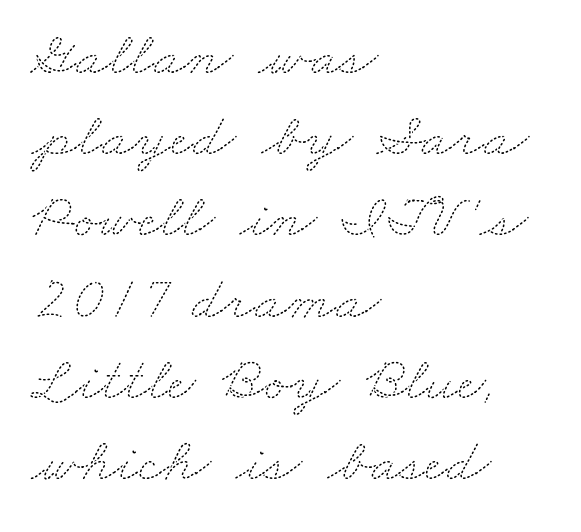
{"bold": "no", "weight": "thin", "width": "wide", "stroke_contrast": "medium", "x_height": "small", "monospaced": "no", "underline": "no", "align": "left", "line_spacing": "normal", "line_spacing_ratio": 1.31, "letter_spacing": "normal", "letter_spacing_em": 0.0, "glyph_px": 62}
